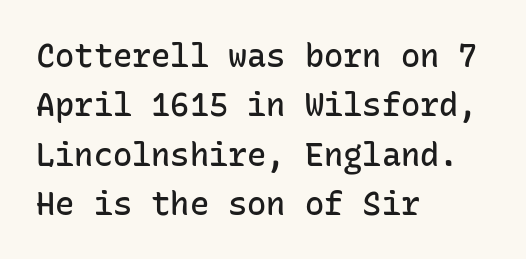
Q: Is the text bold? A: Semi-bold.
Q: Is the text italic (slanted)? A: No, it is upright.
Q: Is the typeface a serif or a sans-serif typeface? A: Sans-serif.
Q: Is the text underlined? A: No.
Q: How is the paragraph aligned? A: Left-aligned.
Q: Is the spacing between letters normal or unusually wide? A: Normal.
Q: Is the spacing between lines tight, normal or loose? A: Normal.
Q: Width (condensed, normal, or wide)? A: Normal.
Q: Stroke contrast? A: Low.
Q: x-height? A: Medium.
Q: Monospaced? A: Yes.
